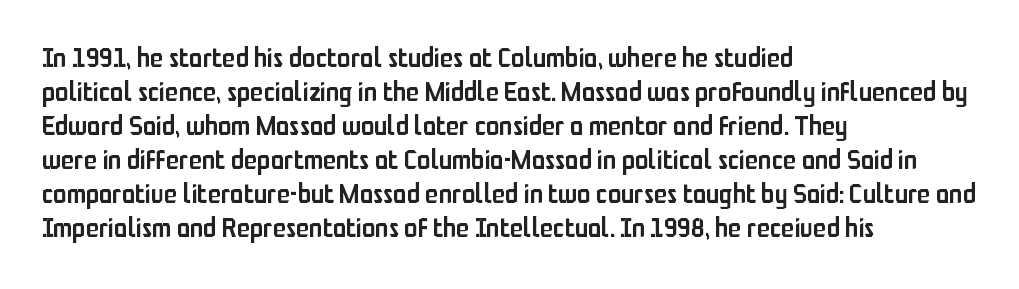
The image shows 27 px text type, upright; set left-aligned, normal line spacing (1.26x), normal letter spacing, not underlined.
